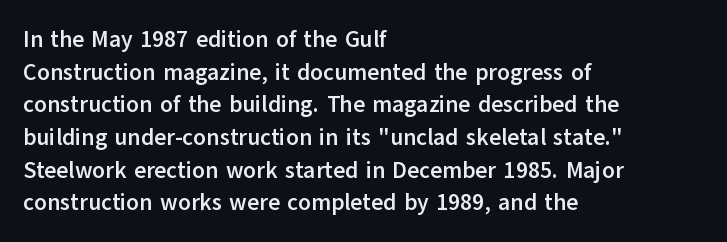
Here the glyphs are tracked normally, forming tight word shapes. One-word summary of the alignment: left. In terms of posture, this sample is upright. Notice how thick the strokes are: this is what a full bold looks like. The lines sit at an ordinary, default distance from one another.
